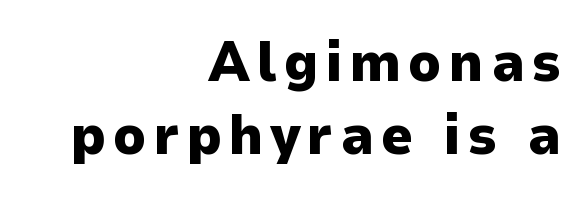
Weight: bold. Regarding serifs, this sample does without them. Honestly, the row spacing looks completely unremarkable. Italic? Not at all — the glyphs are vertical. Any mark beneath the type? The region is blank.
